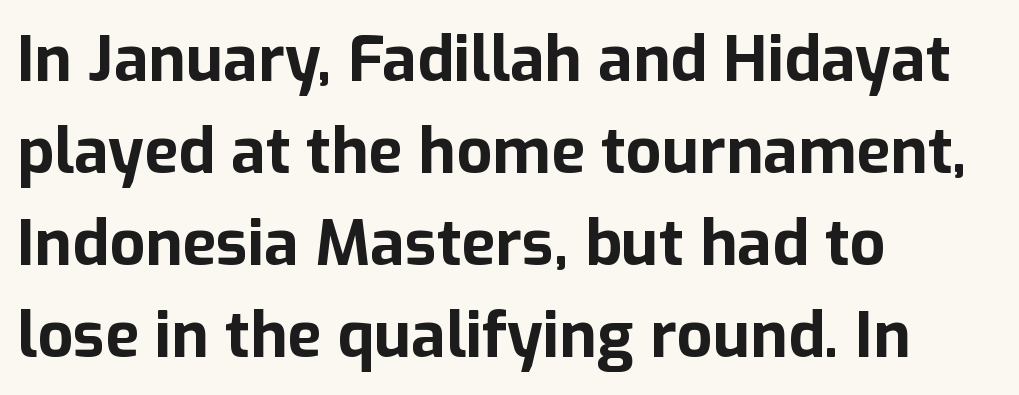
The letters sit at their default tracking, neither squeezed nor spread. One glance says typical: line gaps are just what's usual. The rendering uses a bold face; every stroke is thick and dark. Do the characters align in a grid? No, the font is proportional. The lines are quadded left.
